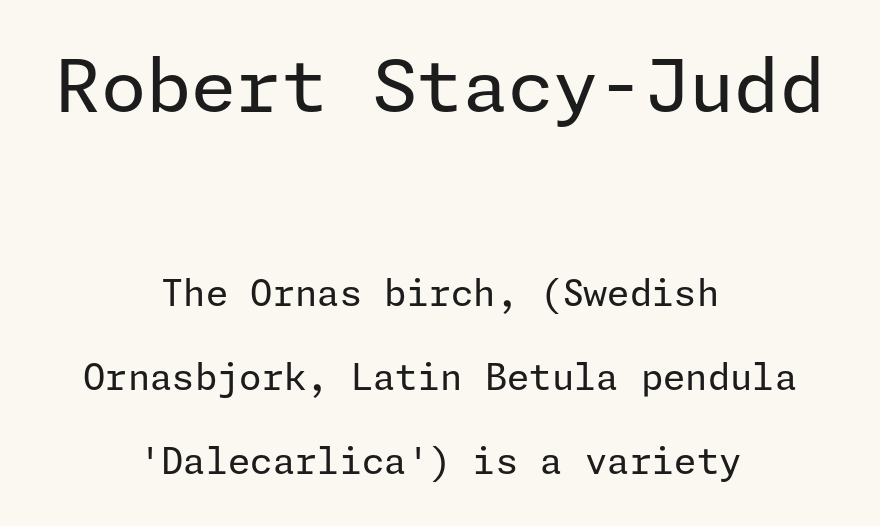
The image shows 73 px regular-weight sans-serif type, upright; set centered, loose line spacing (2.33x), normal letter spacing, not underlined; the first (top) block is 2.03x larger; low stroke contrast and a medium x-height.
